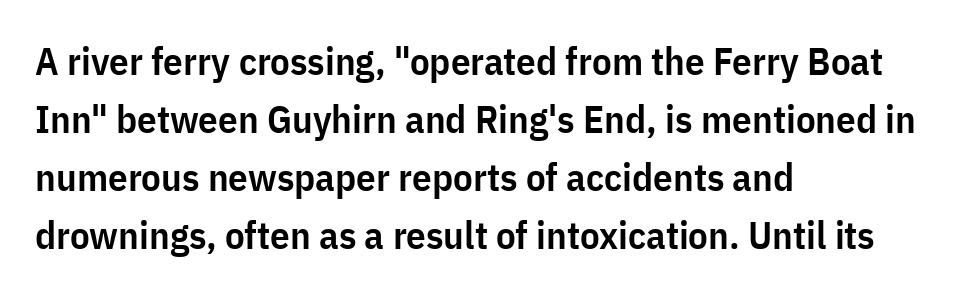
The compositor pushed each line to the left boundary. A bit beefed up — I'd call it semibold rather than bold. The typeface chosen for these lines omits serifs. The words here are not underlined. Baseline-to-baseline distance is the conventional proportion of letter height. The face used here is proportionally spaced, like ordinary book or web type.
